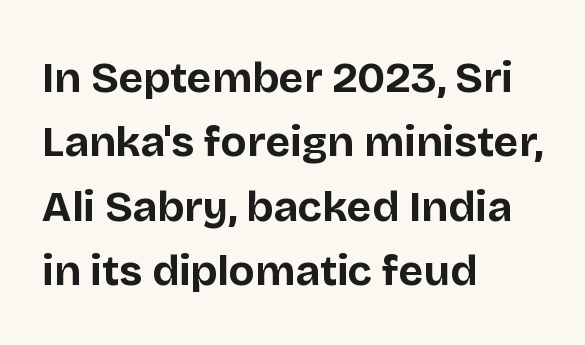
The line texture is even and compact thanks to regular tracking. Unlike italic type, these characters show no tilt at all. How heavy is the stroke? Heavy — this is a bold. Is this a fixed-width face? No — the glyphs have proportional, varying widths. No feet cap the strokes, marking this as sans-serif type.
